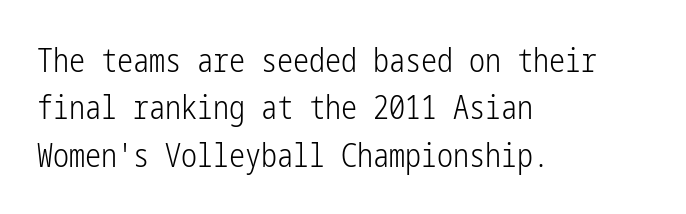
The image shows 32 px light, condensed sans-serif type, upright; set left-aligned, normal line spacing (1.48x), normal letter spacing, not underlined; low stroke contrast and a medium x-height.
